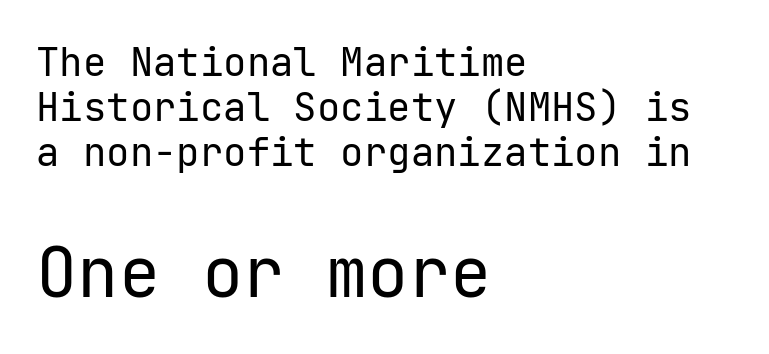
{"serif": "no", "italic": "no", "bold": "no", "weight": "regular", "width": "normal", "stroke_contrast": "low", "x_height": "medium", "underline": "no", "align": "left", "line_spacing": "tight", "line_spacing_ratio": 1.15, "letter_spacing": "normal", "letter_spacing_em": 0.0, "larger_block": "second", "size_ratio": 1.77, "glyph_px": 69}
